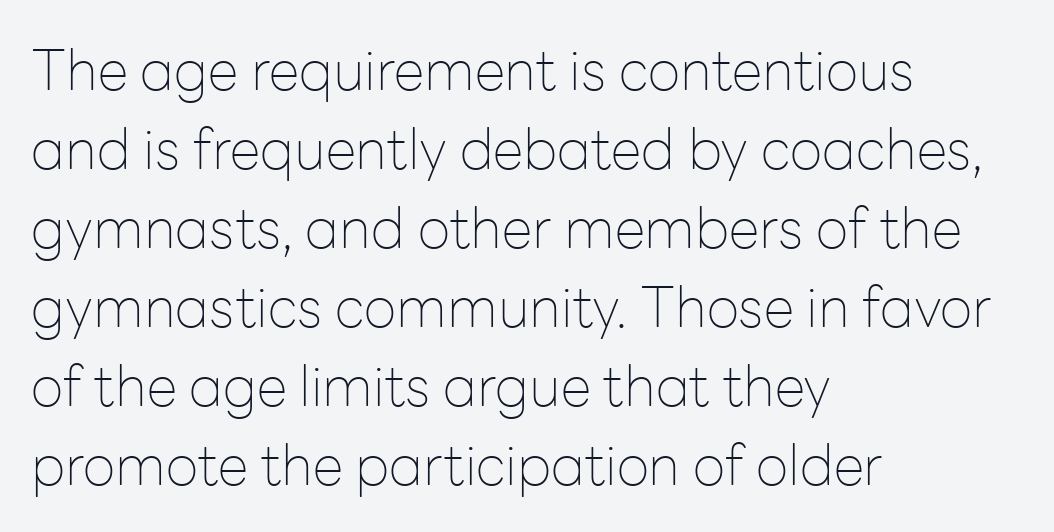
Q: Is the text bold? A: No.
Q: Is the text italic (slanted)? A: No, it is upright.
Q: Is the typeface a serif or a sans-serif typeface? A: Sans-serif.
Q: Is the text underlined? A: No.
Q: How is the paragraph aligned? A: Left-aligned.
Q: Is the spacing between letters normal or unusually wide? A: Normal.
Q: Is the spacing between lines tight, normal or loose? A: Normal.
Q: Width (condensed, normal, or wide)? A: Normal.
Q: Stroke contrast? A: Low.
Q: x-height? A: Medium.
Q: Monospaced? A: No.
